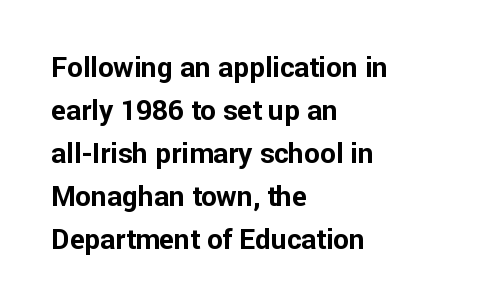
{"serif": "no", "italic": "no", "bold": "yes", "weight": "bold", "width": "normal", "stroke_contrast": "low", "x_height": "medium", "monospaced": "no", "underline": "no", "align": "left", "line_spacing": "normal", "line_spacing_ratio": 1.54, "letter_spacing": "normal", "letter_spacing_em": 0.0, "glyph_px": 28}
